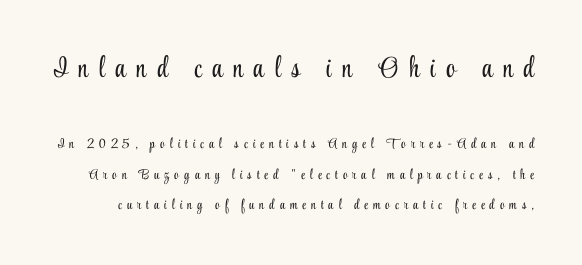
You could not count columns in this text — the font is proportionally spaced. The area under the type is left untouched. The space between consecutive lines is lavish.
